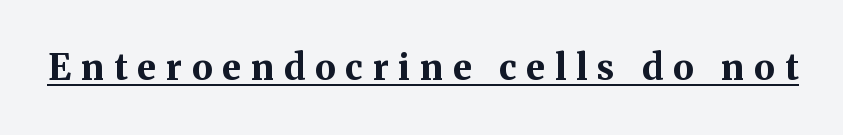
Vertical strokes here are truly vertical. Looks like regular typesetting: each glyph gets only the width it needs. Caption: lettering with a line underneath. This is serif lettering, the kind often seen in printed books.
